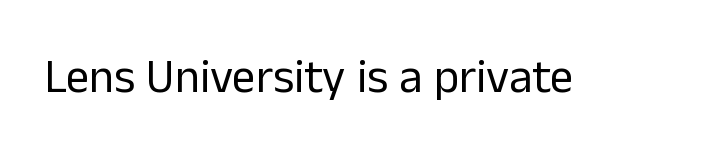
Check under the words: just untouched page. Compared with typical body copy, the letter spacing here is the same. A typesetter would call this proportional, since set widths differ per character. Vertical stems look standard width or narrower in stroke.
